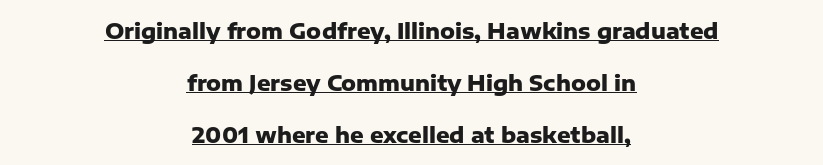
{"italic": "no", "bold": "yes", "underline": "yes", "align": "center", "line_spacing": "loose", "line_spacing_ratio": 2.47, "letter_spacing": "normal", "letter_spacing_em": 0.0, "glyph_px": 21}
